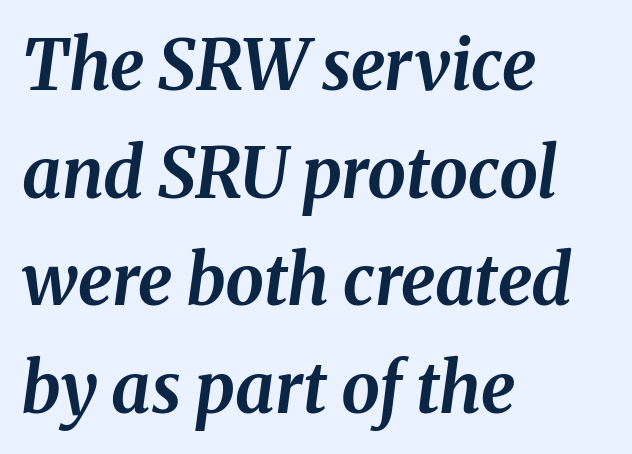
{"italic": "yes", "lean": "right", "slant_degrees": 8, "bold": "yes", "weight": "bold", "width": "normal", "stroke_contrast": "medium", "x_height": "medium", "monospaced": "no", "underline": "no", "align": "left", "line_spacing": "normal", "line_spacing_ratio": 1.56, "letter_spacing": "normal", "letter_spacing_em": 0.0, "glyph_px": 69}
